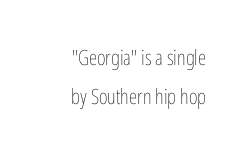
Q: Is the text bold? A: No.
Q: Is the text italic (slanted)? A: No, it is upright.
Q: Is the text underlined? A: No.
Q: How is the paragraph aligned? A: Right-aligned.
Q: Is the spacing between letters normal or unusually wide? A: Normal.
